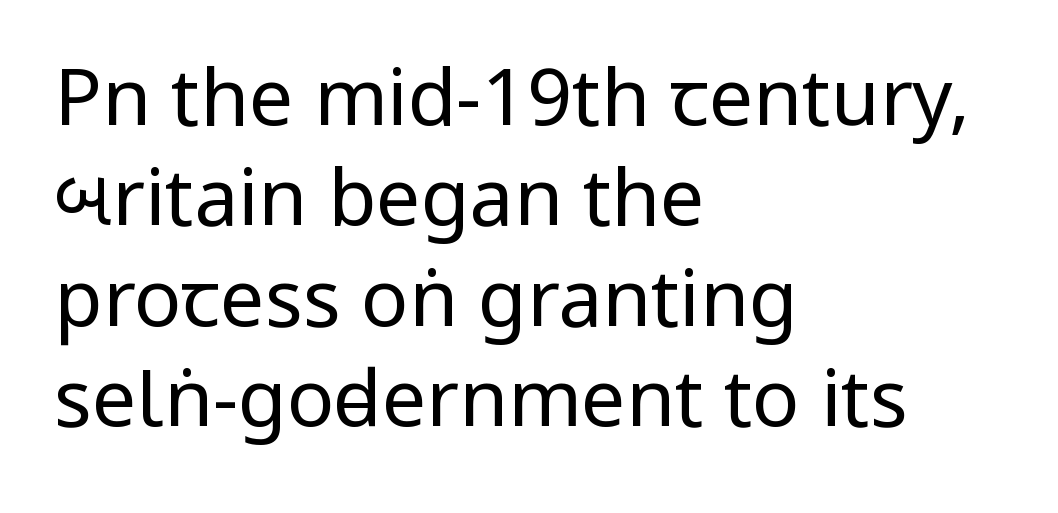
The cut favours lightness, reaching ordinary text weight at its darkest. Is this a sans? Yes — the strokes have no serifs. A typesetter would call this proportional, since set widths differ per character. The typography opts for an upright posture over an oblique one.
